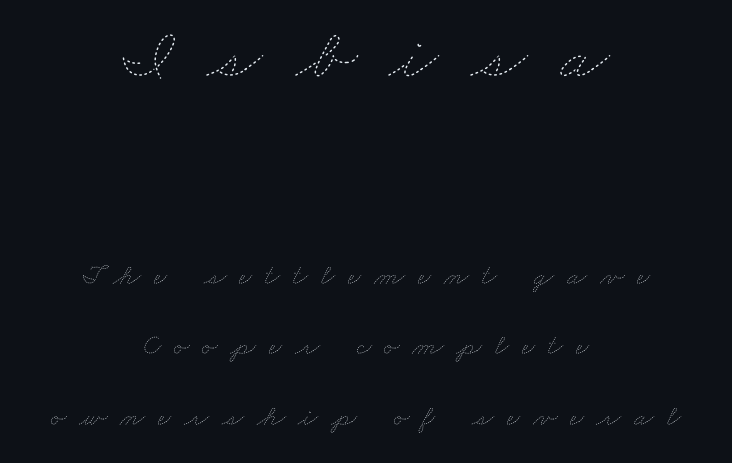
The image shows 73 px thin, wide type; set centered, loose line spacing (2.44x), unusually wide letter spacing (+0.44 em), not underlined; the first (top) block is 2.52x larger; low stroke contrast and a small x-height.
